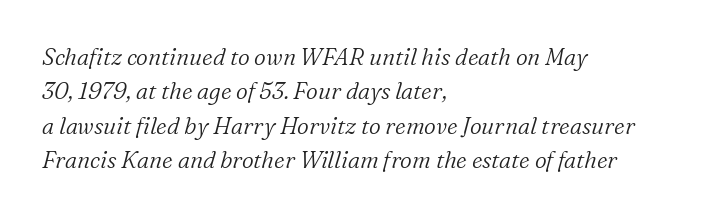
The image shows 23 px text type, italic (leaning right); set left-aligned, normal line spacing (1.5x), normal letter spacing, not underlined.
